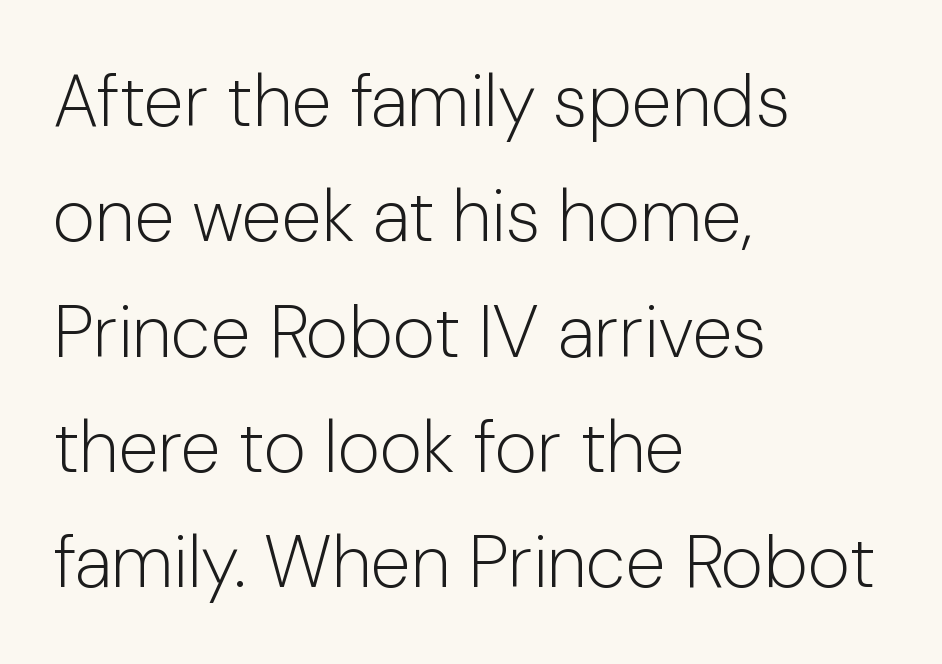
Q: Is the text bold? A: No.
Q: Is the text italic (slanted)? A: No, it is upright.
Q: Is the typeface a serif or a sans-serif typeface? A: Sans-serif.
Q: Is the text underlined? A: No.
Q: How is the paragraph aligned? A: Left-aligned.
Q: Is the spacing between letters normal or unusually wide? A: Normal.
Q: Is the spacing between lines tight, normal or loose? A: Normal.
Q: Width (condensed, normal, or wide)? A: Normal.
Q: Stroke contrast? A: Low.
Q: x-height? A: Medium.
Q: Monospaced? A: No.
